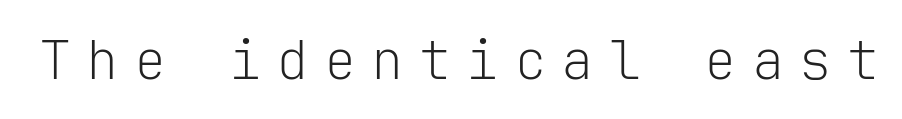
The image shows 54 px light sans-serif type, upright, monospaced; set unusually wide letter spacing (+0.28 em), not underlined; low stroke contrast and a medium x-height.
